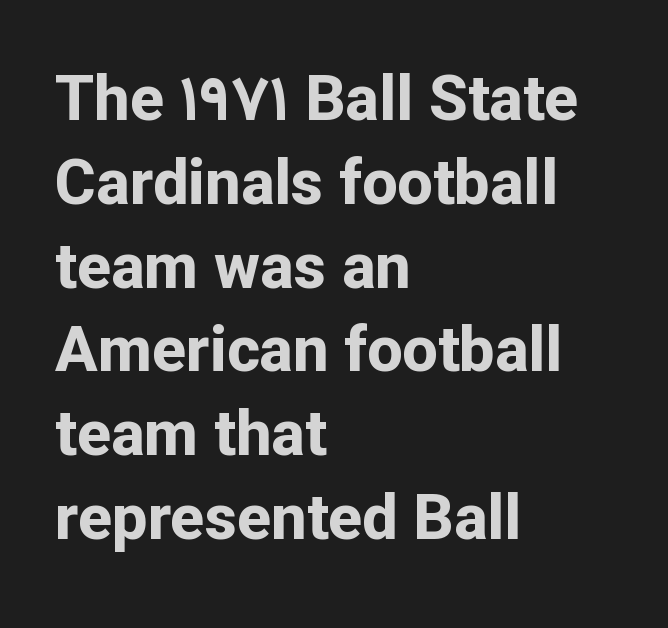
{"serif": "no", "italic": "no", "bold": "yes", "weight": "bold", "width": "normal", "stroke_contrast": "low", "x_height": "medium", "monospaced": "no", "underline": "no", "align": "left", "line_spacing": "normal", "line_spacing_ratio": 1.33, "letter_spacing": "normal", "letter_spacing_em": 0.0, "glyph_px": 63}
